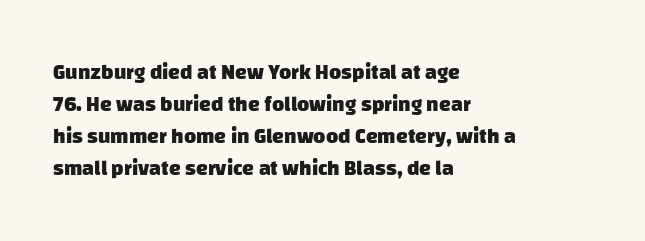
Every row of glyphs begins at an identical x-position on the left. Tracking here is standard; glyphs follow each other at the usual distance. Only glyphs here, with clear space below each row. Summary of vertical rhythm: regular, with standard interline spacing.
